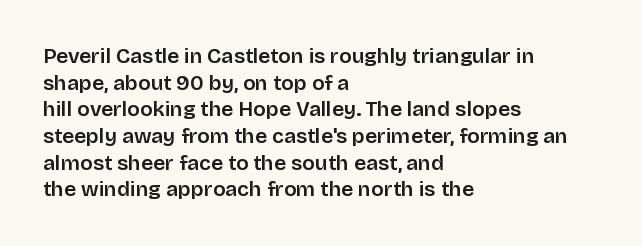
Successive baselines arrive at the customary interval. The space directly below the letters is spotless. The face used here is rendered with its standard letterfit. The rendering anchors every line to the left-hand side.
